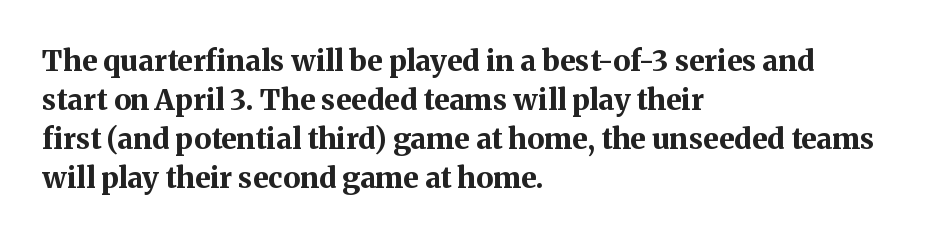
Q: Is the text bold? A: Yes.
Q: Is the text italic (slanted)? A: No, it is upright.
Q: Is the typeface a serif or a sans-serif typeface? A: Serif.
Q: Is the text underlined? A: No.
Q: How is the paragraph aligned? A: Left-aligned.
Q: Is the spacing between letters normal or unusually wide? A: Normal.
Q: Is the spacing between lines tight, normal or loose? A: Normal.
Q: Width (condensed, normal, or wide)? A: Normal.
Q: Stroke contrast? A: Medium.
Q: x-height? A: Medium.
Q: Monospaced? A: No.
